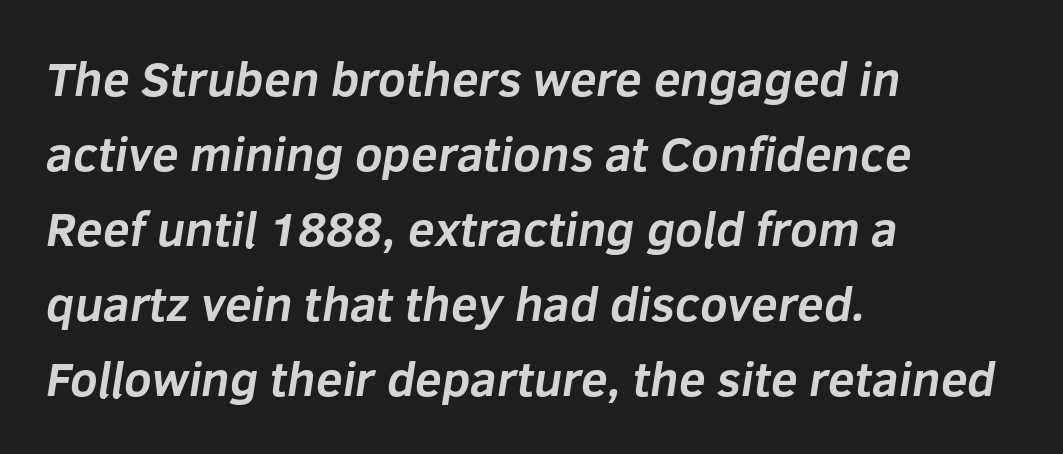
Q: Is the text bold? A: Yes.
Q: Is the typeface a serif or a sans-serif typeface? A: Sans-serif.
Q: Is the text underlined? A: No.
Q: How is the paragraph aligned? A: Left-aligned.
Q: Is the spacing between letters normal or unusually wide? A: Normal.
Q: Is the spacing between lines tight, normal or loose? A: Normal.
Q: Width (condensed, normal, or wide)? A: Normal.
Q: Stroke contrast? A: Low.
Q: x-height? A: Medium.
Q: Monospaced? A: No.
